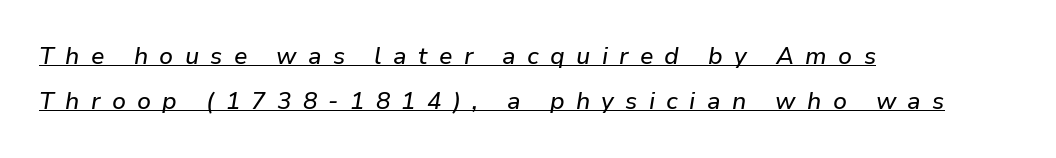
Left-aligned paragraph, ragged on the right. The passage shown has open, widely tracked lettering throughout. This sample carries an underscore along the baseline area. These lines were composed using italics.
